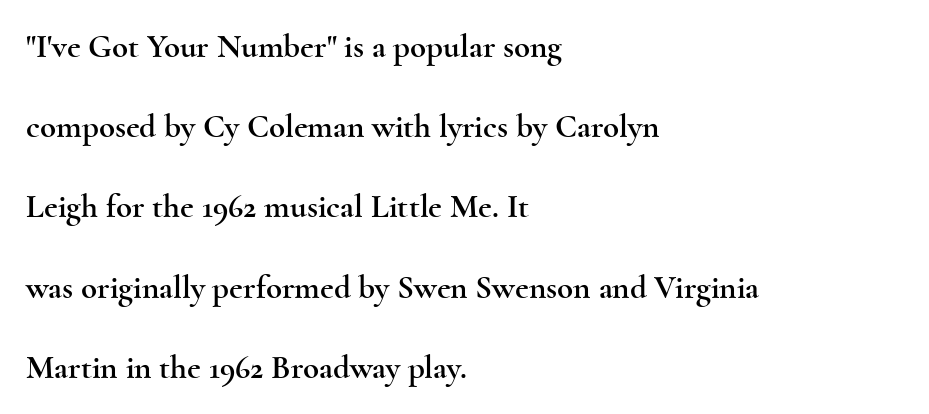
{"serif": "yes", "italic": "no", "width": "wide", "x_height": "small", "monospaced": "no", "underline": "no", "align": "left", "line_spacing": "loose", "line_spacing_ratio": 2.43, "letter_spacing": "normal", "letter_spacing_em": 0.0, "glyph_px": 33}
